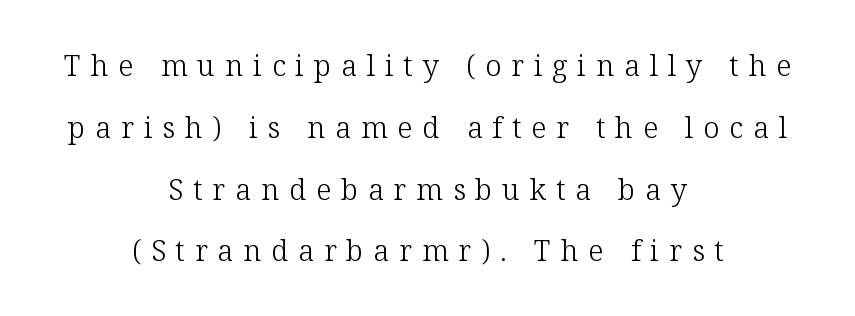
The image shows 29 px light serif type, upright; set centered, loose line spacing (2.13x), unusually wide letter spacing (+0.34 em), not underlined; low stroke contrast and a medium x-height.
